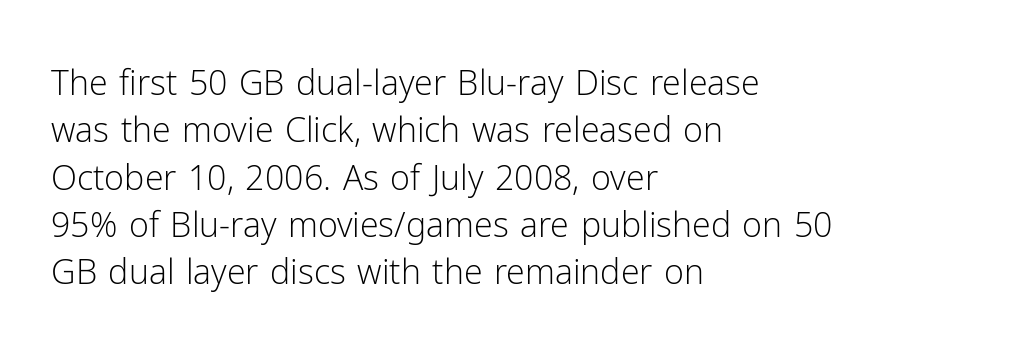
Is there much room between lines? A standard amount, neither cramped nor airy. Is the block centered? No — it sits flush against the left margin. The tracking reads as untouched default to a designer's eye. The type family on display is of the sans-serif kind. This is the regular roman posture of the typeface.
